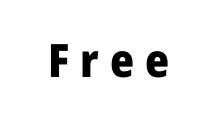
{"serif": "no", "italic": "no", "bold": "yes", "weight": "heavy", "width": "condensed", "stroke_contrast": "low", "x_height": "large", "monospaced": "no", "underline": "no", "letter_spacing": "wide", "letter_spacing_em": 0.24, "glyph_px": 46}
